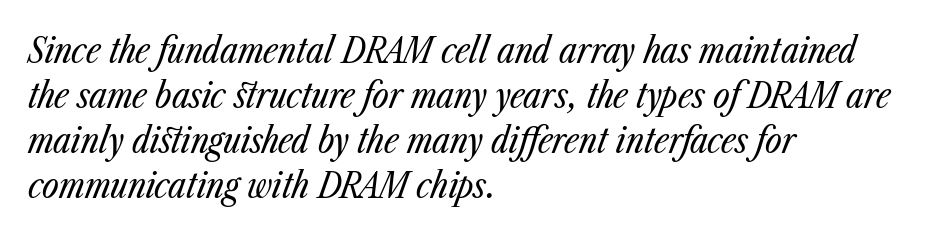
Q: Is the text bold? A: No.
Q: Is the text italic (slanted)? A: Yes, it leans right by about 23 degrees.
Q: Is the text underlined? A: No.
Q: How is the paragraph aligned? A: Left-aligned.
Q: Is the spacing between letters normal or unusually wide? A: Normal.
Q: Is the spacing between lines tight, normal or loose? A: Normal.
Q: Width (condensed, normal, or wide)? A: Condensed.
Q: Stroke contrast? A: Low.
Q: x-height? A: Medium.
Q: Monospaced? A: No.
